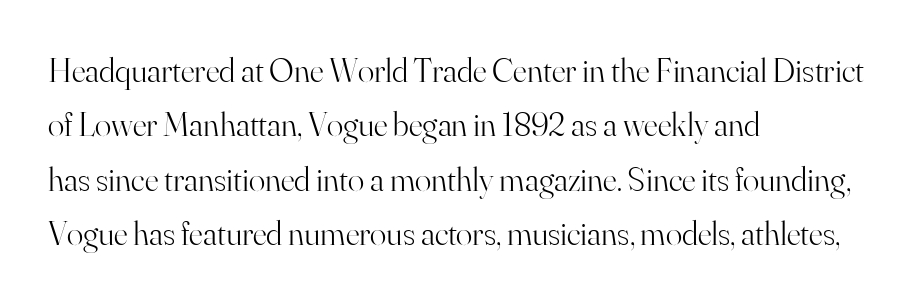
Successive baselines arrive at the customary interval. These lines keep a tight, regular rhythm from letter to letter. Where is the straight margin? On the left. Rendered with straight, roman letterforms. Look at the bottom of the vertical strokes: they flare into serifs here.
